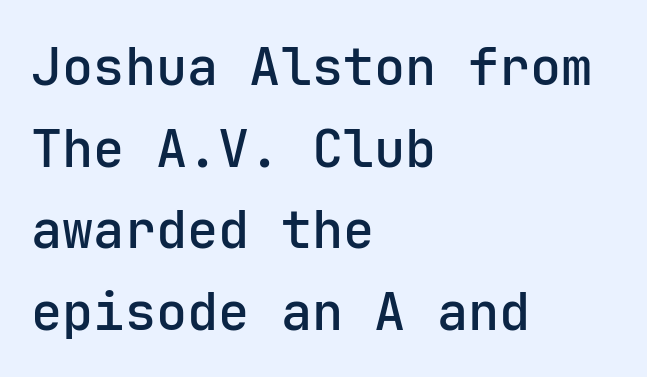
{"serif": "no", "italic": "no", "width": "normal", "stroke_contrast": "low", "x_height": "medium", "monospaced": "yes", "underline": "no", "align": "left", "line_spacing": "normal", "line_spacing_ratio": 1.57, "letter_spacing": "normal", "letter_spacing_em": 0.0, "glyph_px": 52}
